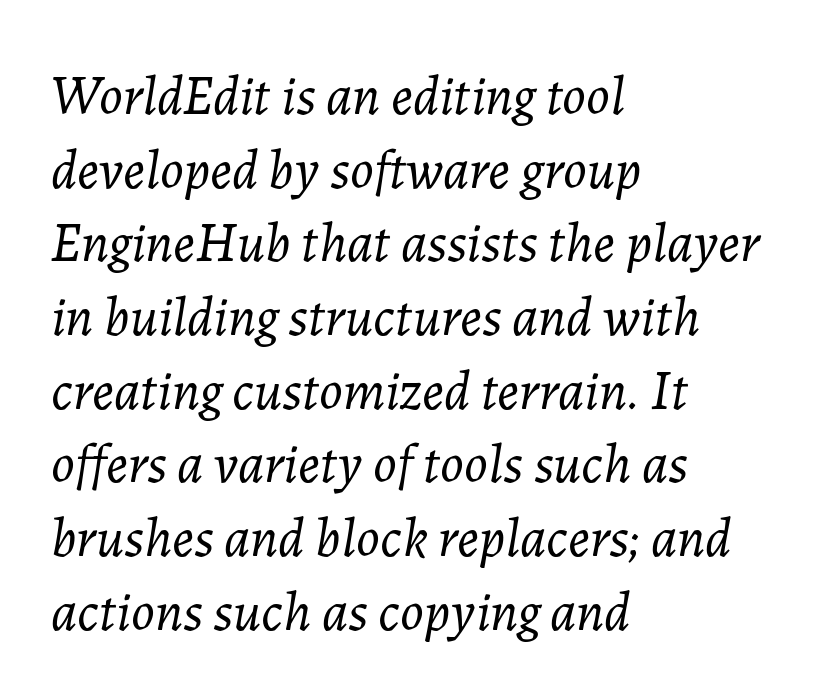
The glyphs are unaccompanied by any horizontal stroke below them. The typeface has the unassuming heft of standard copy or less. These lines are rendered in a variable-pitch font. How are the letters spaced? Ordinarily, with no added tracking.
